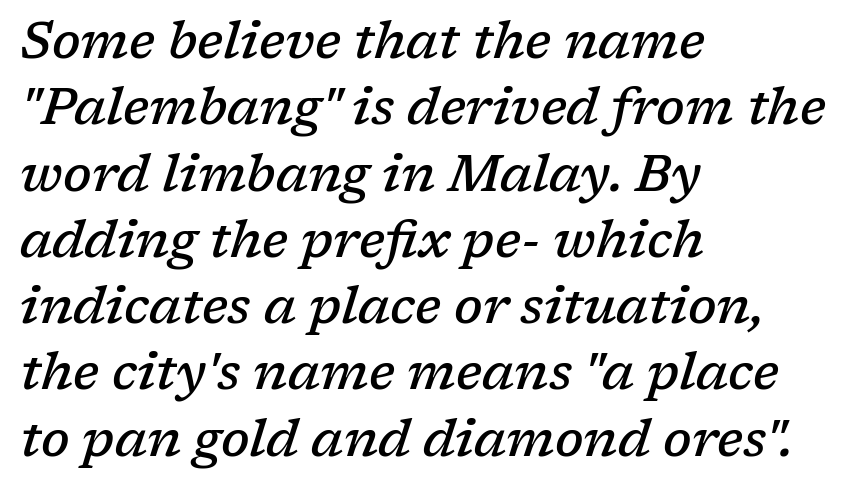
Is this a sans? No — the strokes have serifs. The words here are not underlined. The tracking reads as untouched default to a designer's eye. Does the leading feel generous? No, just average. Spacing verdict: proportional, widths tailored to each character. Compared with ordinary roman type, these characters are visibly tilted.
